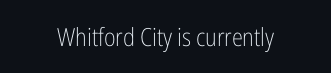
The cut favours lightness, reaching ordinary text weight at its darkest. The type is set solid horizontally, with unmodified tracking. The lettering holds an erect, upright posture throughout. These lines are centered, leaving both edges ragged. Plain, unruled lines of type.
